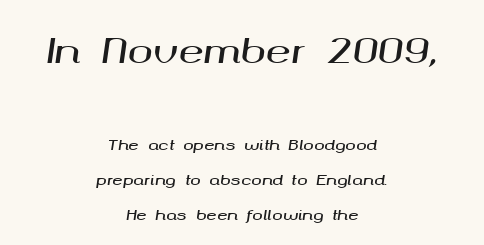
Larger block? The one above; the one below is distinctly smaller. The paragraph shown floats in the horizontal middle. A bare baseline throughout the passage. A typesetter would call this proportional, since set widths differ per character. This sample uses an oblique cut, with every glyph tilted off the vertical.
